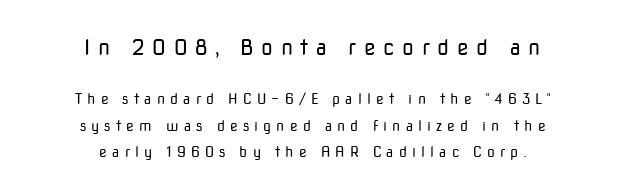
Vertical strokes here are truly vertical. The paragraph shown floats in the horizontal middle. Underline: absent. Does extra space separate the letters? Yes, quite a lot of it. Caption: upper text group enlarged, lower text group reduced.
